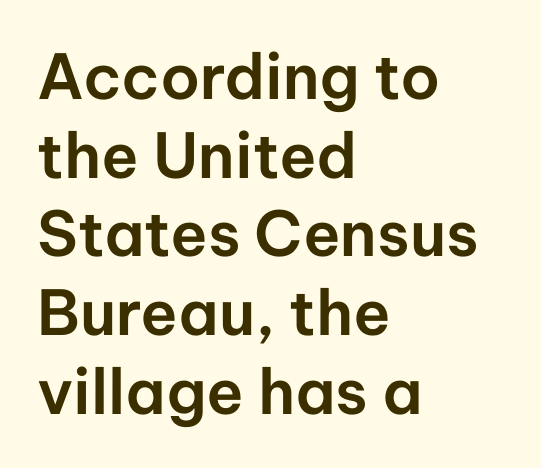
{"serif": "no", "italic": "no", "width": "normal", "stroke_contrast": "low", "x_height": "medium", "monospaced": "no", "underline": "no", "align": "left", "line_spacing": "normal", "line_spacing_ratio": 1.27, "letter_spacing": "normal", "letter_spacing_em": 0.0, "glyph_px": 62}
